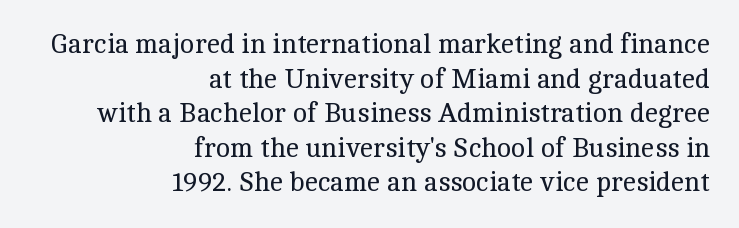
Q: Is the text bold? A: No.
Q: Is the text italic (slanted)? A: No, it is upright.
Q: Is the text underlined? A: No.
Q: How is the paragraph aligned? A: Right-aligned.
Q: Is the spacing between letters normal or unusually wide? A: Normal.
Q: Is the spacing between lines tight, normal or loose? A: Normal.
